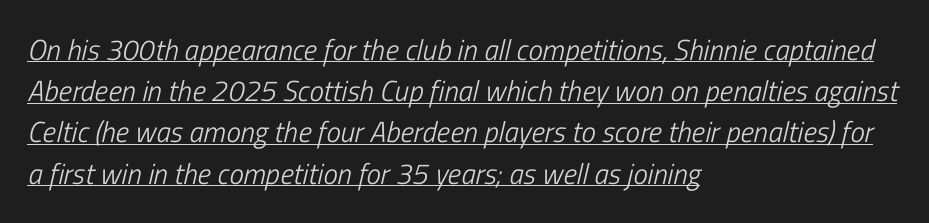
{"italic": "yes", "lean": "right", "slant_degrees": 13, "bold": "no", "weight": "light", "width": "condensed", "stroke_contrast": "low", "x_height": "medium", "monospaced": "no", "underline": "yes", "align": "left", "line_spacing": "normal", "line_spacing_ratio": 1.42, "letter_spacing": "normal", "letter_spacing_em": 0.0, "glyph_px": 29}
